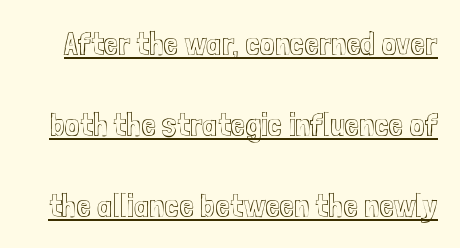
The image shows 33 px condensed type, upright; set loose line spacing (2.45x), normal letter spacing, underlined; a medium x-height.
